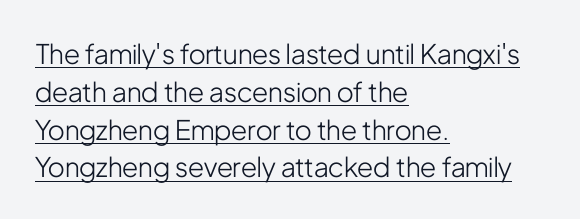
Q: Is the text bold? A: No.
Q: Is the text italic (slanted)? A: No, it is upright.
Q: Is the text underlined? A: Yes.
Q: How is the paragraph aligned? A: Left-aligned.
Q: Is the spacing between letters normal or unusually wide? A: Normal.
Q: Is the spacing between lines tight, normal or loose? A: Normal.
